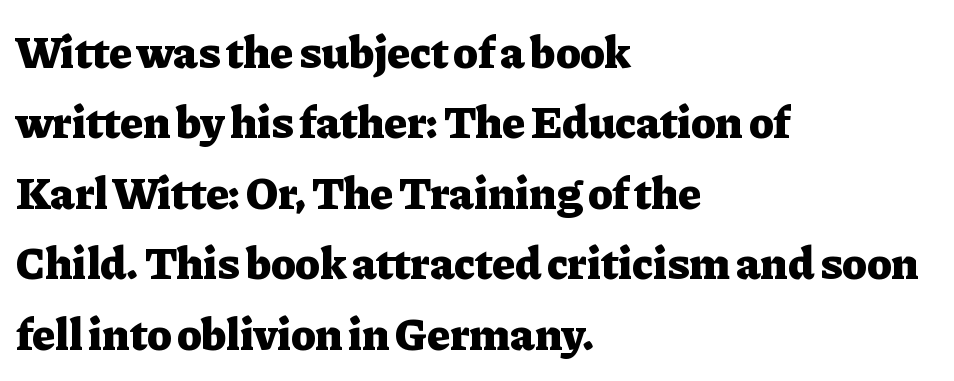
Q: Is the text bold? A: Yes.
Q: Is the text italic (slanted)? A: No, it is upright.
Q: Is the typeface a serif or a sans-serif typeface? A: Serif.
Q: Is the text underlined? A: No.
Q: How is the paragraph aligned? A: Left-aligned.
Q: Is the spacing between letters normal or unusually wide? A: Normal.
Q: Is the spacing between lines tight, normal or loose? A: Normal.
Q: Width (condensed, normal, or wide)? A: Normal.
Q: Stroke contrast? A: Low.
Q: x-height? A: Medium.
Q: Monospaced? A: No.
